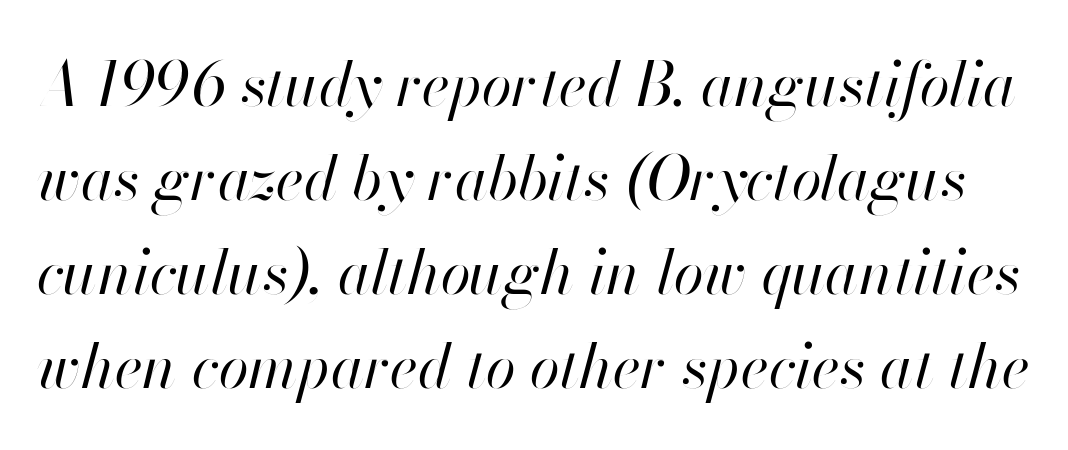
Q: Is the text bold? A: No.
Q: Is the text italic (slanted)? A: Yes, it leans right by about 13 degrees.
Q: Is the text underlined? A: No.
Q: Is the spacing between letters normal or unusually wide? A: Normal.
Q: Is the spacing between lines tight, normal or loose? A: Normal.
Q: Width (condensed, normal, or wide)? A: Normal.
Q: Stroke contrast? A: High.
Q: x-height? A: Small.
Q: Monospaced? A: No.
